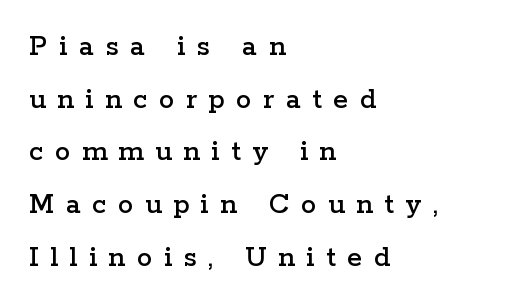
The image shows 31 px wide serif type, upright; set left-aligned, normal line spacing (1.7x), unusually wide letter spacing (+0.37 em), not underlined; low stroke contrast and a medium x-height.
